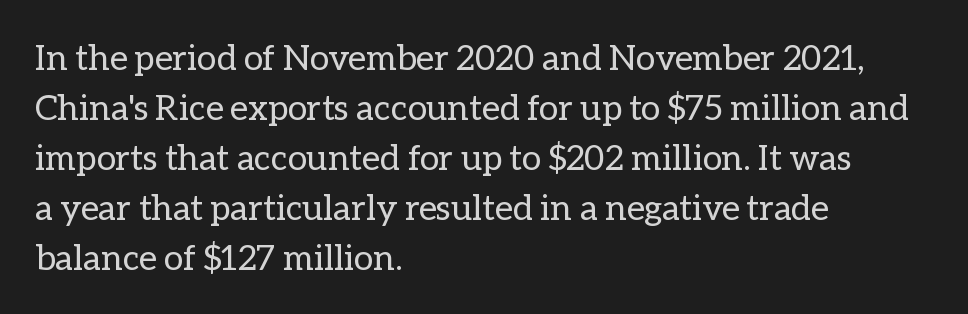
Q: Is the text bold? A: No.
Q: Is the text italic (slanted)? A: No, it is upright.
Q: Is the text underlined? A: No.
Q: How is the paragraph aligned? A: Left-aligned.
Q: Is the spacing between letters normal or unusually wide? A: Normal.
Q: Is the spacing between lines tight, normal or loose? A: Normal.
Q: Width (condensed, normal, or wide)? A: Normal.
Q: Stroke contrast? A: Low.
Q: x-height? A: Medium.
Q: Monospaced? A: No.
